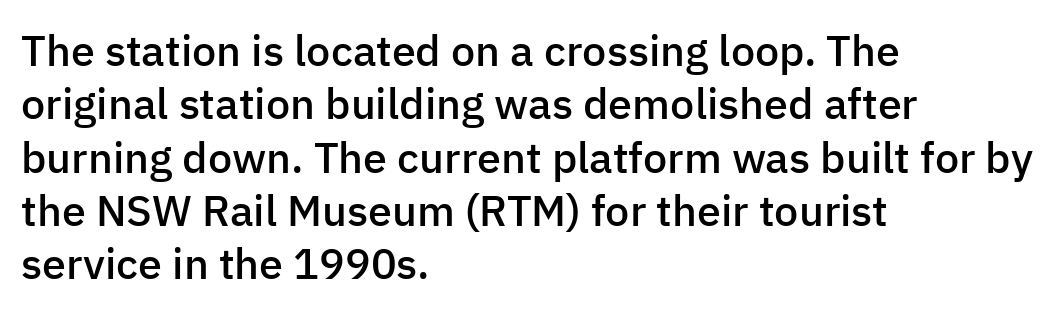
Q: Is the text bold? A: Semi-bold.
Q: Is the text italic (slanted)? A: No, it is upright.
Q: Is the typeface a serif or a sans-serif typeface? A: Sans-serif.
Q: Is the text underlined? A: No.
Q: How is the paragraph aligned? A: Left-aligned.
Q: Is the spacing between letters normal or unusually wide? A: Normal.
Q: Width (condensed, normal, or wide)? A: Normal.
Q: Stroke contrast? A: Low.
Q: x-height? A: Medium.
Q: Monospaced? A: No.
